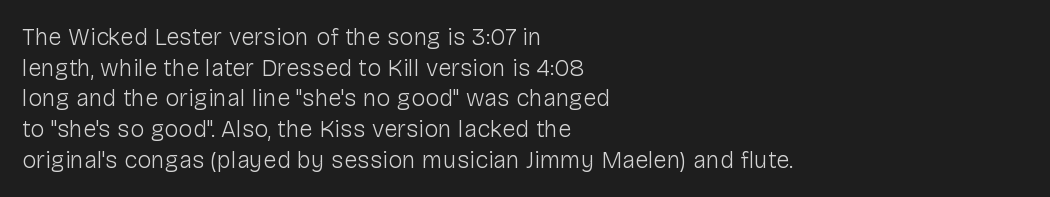
{"italic": "no", "bold": "no", "underline": "no", "align": "left", "line_spacing": "normal", "line_spacing_ratio": 1.28, "letter_spacing": "normal", "letter_spacing_em": 0.0, "glyph_px": 24}
